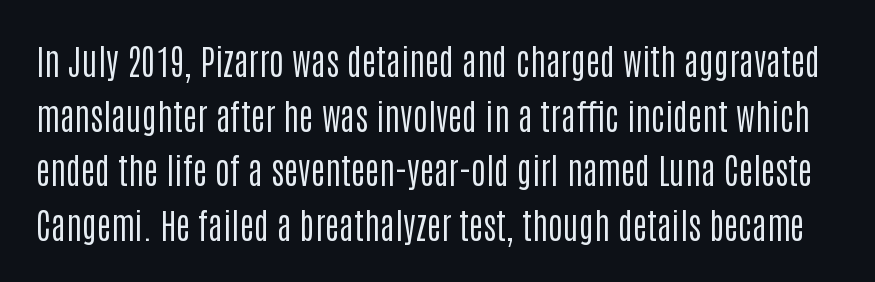
{"serif": "no", "italic": "no", "bold": "no", "weight": "regular", "width": "condensed", "stroke_contrast": "low", "x_height": "large", "monospaced": "no", "underline": "no", "line_spacing": "normal", "line_spacing_ratio": 1.56, "letter_spacing": "normal", "letter_spacing_em": 0.0, "glyph_px": 35}
